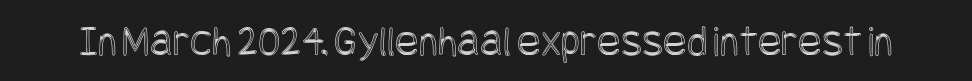
Q: Is the text italic (slanted)? A: No, it is upright.
Q: Is the text underlined? A: No.
Q: Is the spacing between letters normal or unusually wide? A: Normal.
Q: Width (condensed, normal, or wide)? A: Condensed.
Q: x-height? A: Large.
